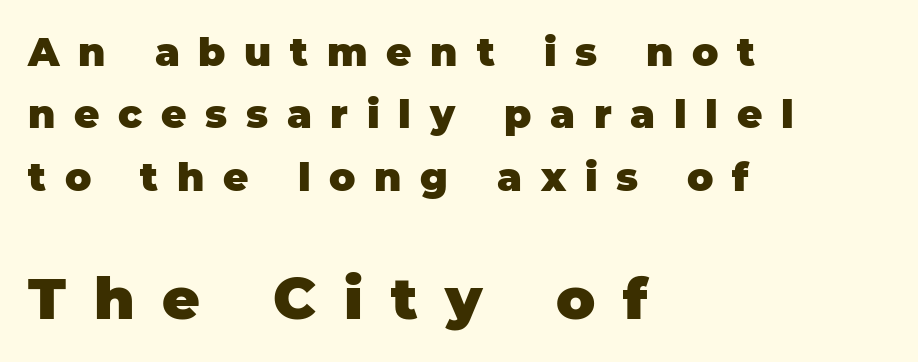
Q: Is the text bold? A: Yes.
Q: Is the text italic (slanted)? A: No, it is upright.
Q: Is the typeface a serif or a sans-serif typeface? A: Sans-serif.
Q: Is the text underlined? A: No.
Q: How is the paragraph aligned? A: Left-aligned.
Q: Is the spacing between letters normal or unusually wide? A: Unusually wide.
Q: Is the spacing between lines tight, normal or loose? A: Normal.
Q: Which block of text is set in a larger size, the first (top) or the second (bottom)? A: The second (bottom) one.
Q: Width (condensed, normal, or wide)? A: Normal.
Q: Stroke contrast? A: Low.
Q: x-height? A: Large.
Q: Monospaced? A: No.
